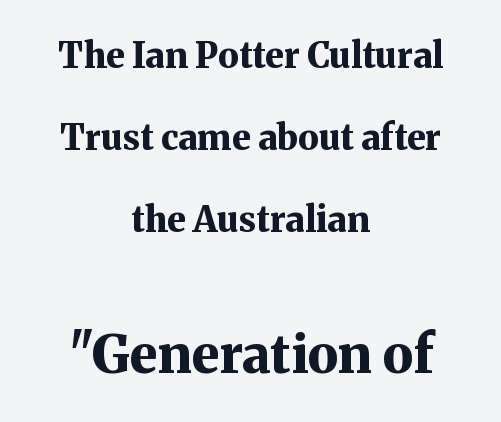
This sample has the flowing, uneven cadence of proportional lettering. Horizontal bands of white between lines are thick stripes. One-word summary of the alignment: center. Strokes here are thick enough to call this a true bold. To sum up the face: it has serifs. A clean baseline with only descenders dipping below it.
